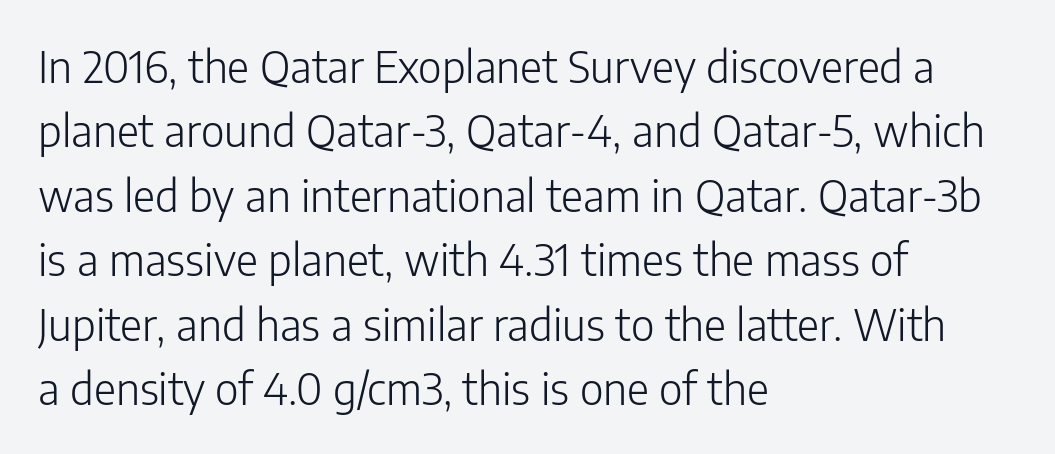
{"serif": "no", "italic": "no", "bold": "no", "weight": "light", "width": "normal", "stroke_contrast": "low", "x_height": "medium", "monospaced": "no", "underline": "no", "align": "left", "line_spacing": "normal", "line_spacing_ratio": 1.5, "letter_spacing": "normal", "letter_spacing_em": 0.0, "glyph_px": 43}
